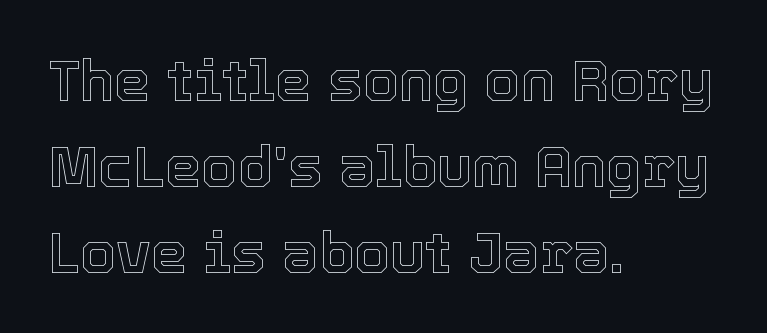
The image shows 58 px text type, upright; set left-aligned, normal line spacing (1.48x), normal letter spacing, not underlined; a medium x-height.
